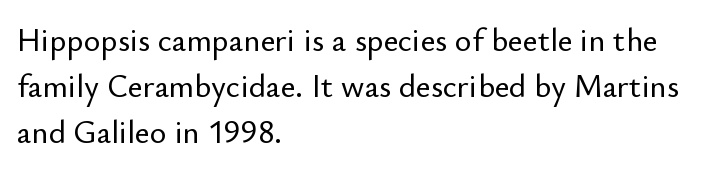
Regular leading. Unlike a traditional serif, this face leaves its strokes unadorned. The rendering anchors every line to the left-hand side. Quick note: underline off. Notice how the stems are strictly vertical — no italics here.
